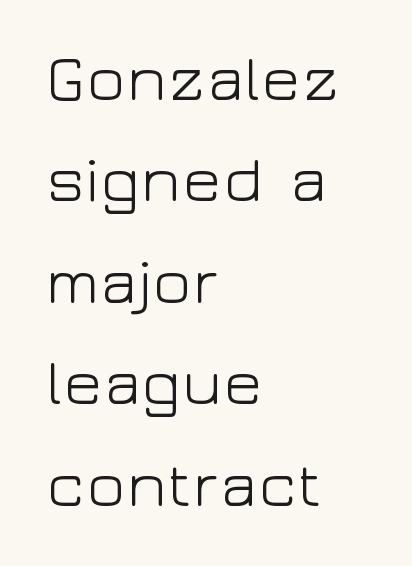
The paragraph shown leans on its left margin. Reading down the column, the eye jumps a familiar distance to each next line. Think standard paragraph weight, or any step lighter than that. The rendering uses natural spacing where letterforms have individual widths.
